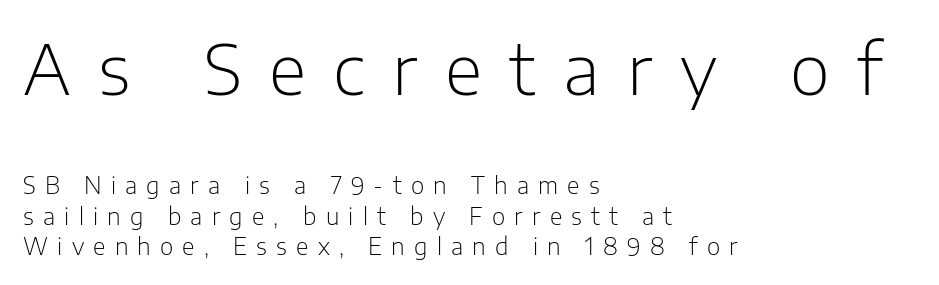
The image shows 69 px light sans-serif type, upright; set left-aligned, normal line spacing (1.33x), unusually wide letter spacing (+0.4 em), not underlined; the first (top) block is 3.0x larger; low stroke contrast and a medium x-height.
